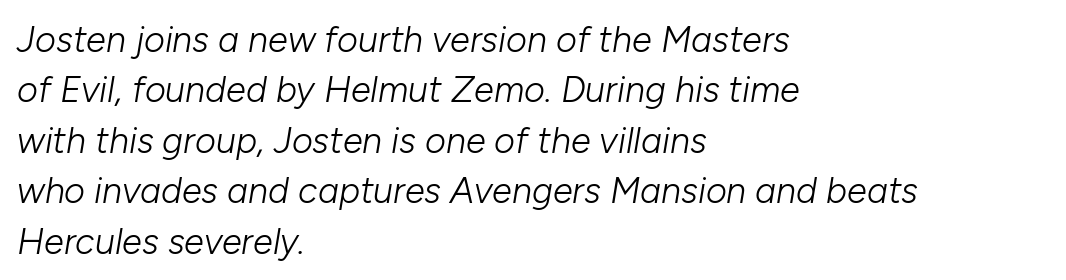
Q: Is the text bold? A: No.
Q: Is the text italic (slanted)? A: Yes, it leans right by about 10 degrees.
Q: Is the text underlined? A: No.
Q: How is the paragraph aligned? A: Left-aligned.
Q: Is the spacing between letters normal or unusually wide? A: Normal.
Q: Is the spacing between lines tight, normal or loose? A: Normal.
Q: Width (condensed, normal, or wide)? A: Normal.
Q: Stroke contrast? A: Low.
Q: x-height? A: Medium.
Q: Monospaced? A: No.
